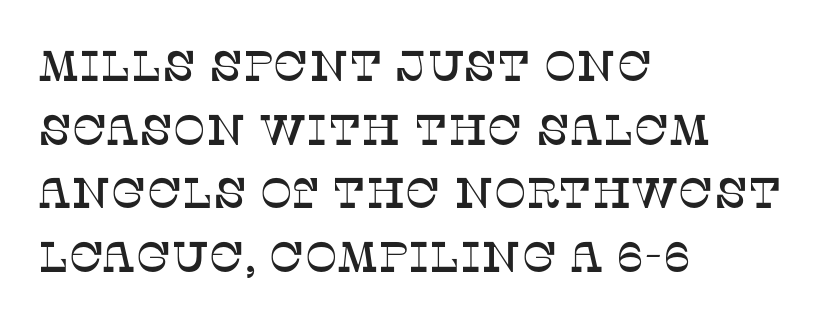
The image shows 43 px serif type, upright; set left-aligned, normal line spacing (1.48x), normal letter spacing, not underlined; low stroke contrast and a large x-height.
